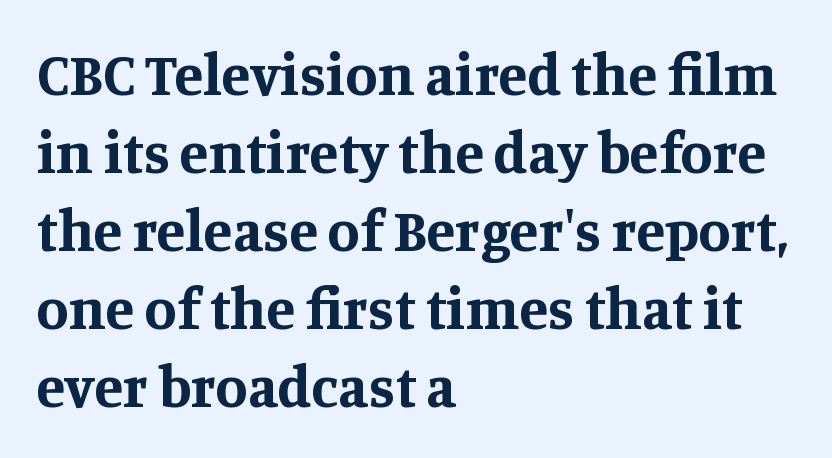
Nobody touched the tracking dial on this one. Are there feet on the stems? There are — it's a serif. Layout note: lines flush left. Quick note: interline space is typical. The letters stand straight up with perfectly vertical stems.
